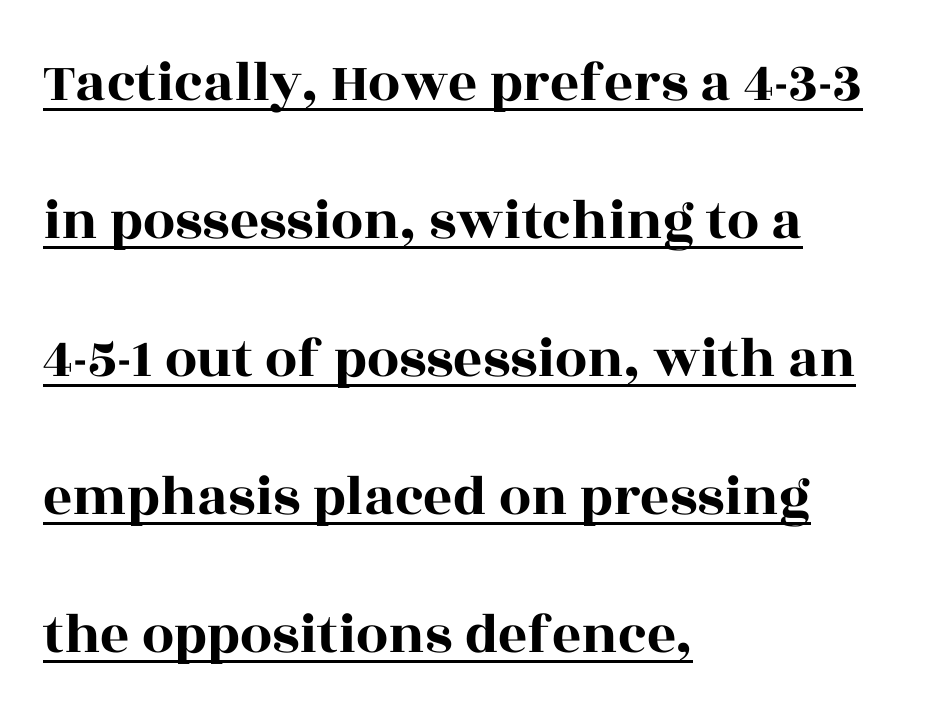
{"serif": "yes", "italic": "no", "width": "wide", "x_height": "large", "monospaced": "no", "underline": "yes", "align": "left", "line_spacing": "loose", "line_spacing_ratio": 2.42, "letter_spacing": "normal", "letter_spacing_em": 0.0, "glyph_px": 57}
